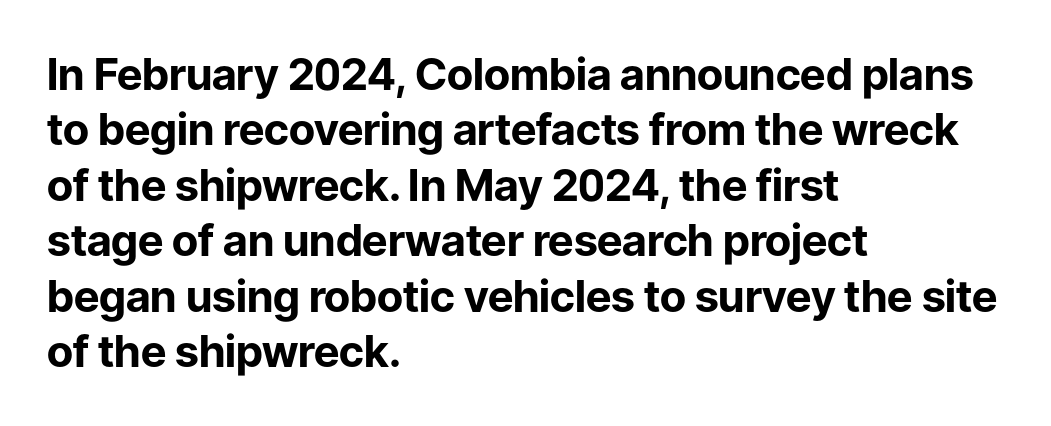
The image shows 44 px bold sans-serif type, upright; set left-aligned, normal line spacing (1.26x), normal letter spacing, not underlined; low stroke contrast and a medium x-height.
